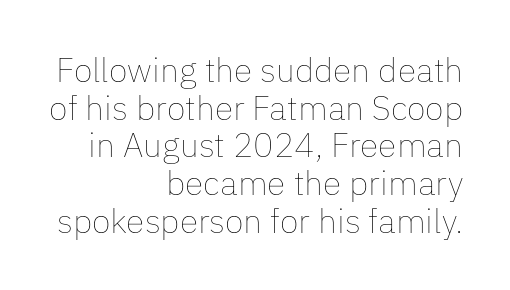
{"italic": "no", "bold": "no", "weight": "thin", "width": "normal", "stroke_contrast": "low", "x_height": "medium", "monospaced": "no", "underline": "no", "align": "right", "line_spacing": "tight", "line_spacing_ratio": 1.11, "letter_spacing": "normal", "letter_spacing_em": 0.0, "glyph_px": 34}
